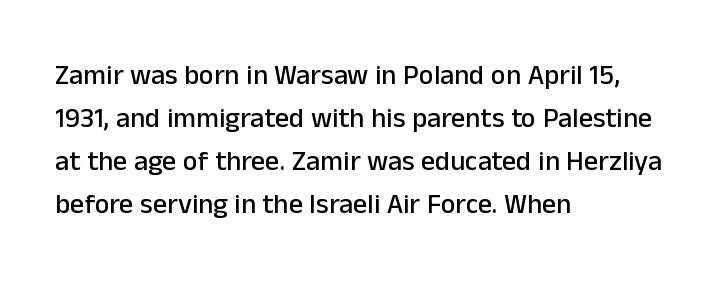
Q: Is the text italic (slanted)? A: No, it is upright.
Q: Is the typeface a serif or a sans-serif typeface? A: Sans-serif.
Q: Is the text underlined? A: No.
Q: How is the paragraph aligned? A: Left-aligned.
Q: Is the spacing between letters normal or unusually wide? A: Normal.
Q: Is the spacing between lines tight, normal or loose? A: Normal.
Q: Width (condensed, normal, or wide)? A: Normal.
Q: Stroke contrast? A: Low.
Q: x-height? A: Medium.
Q: Monospaced? A: No.
